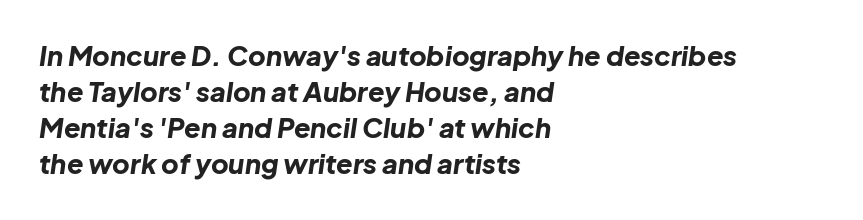
The image shows 27 px bold type, italic (leaning right); set left-aligned, normal line spacing (1.33x), normal letter spacing, not underlined.
